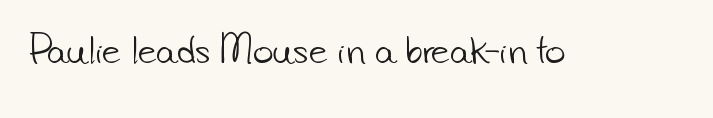
Q: Is the text bold? A: No.
Q: Is the typeface a serif or a sans-serif typeface? A: Sans-serif.
Q: Is the text underlined? A: No.
Q: Is the spacing between letters normal or unusually wide? A: Normal.
Q: Width (condensed, normal, or wide)? A: Normal.
Q: Stroke contrast? A: Low.
Q: x-height? A: Small.
Q: Monospaced? A: No.
